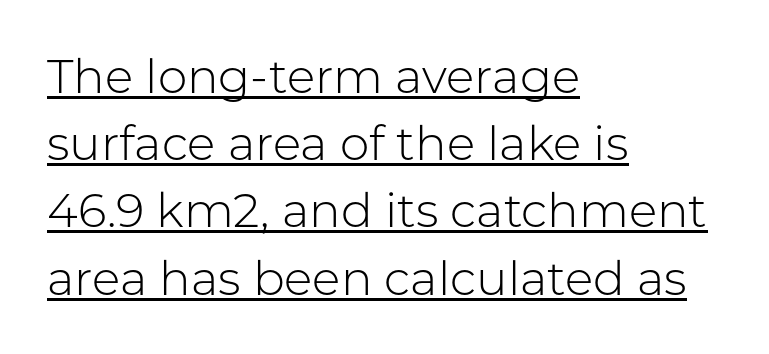
Q: Is the text bold? A: No.
Q: Is the text italic (slanted)? A: No, it is upright.
Q: Is the typeface a serif or a sans-serif typeface? A: Sans-serif.
Q: Is the text underlined? A: Yes.
Q: How is the paragraph aligned? A: Left-aligned.
Q: Is the spacing between letters normal or unusually wide? A: Normal.
Q: Is the spacing between lines tight, normal or loose? A: Normal.
Q: Width (condensed, normal, or wide)? A: Normal.
Q: Stroke contrast? A: Low.
Q: x-height? A: Medium.
Q: Monospaced? A: No.
